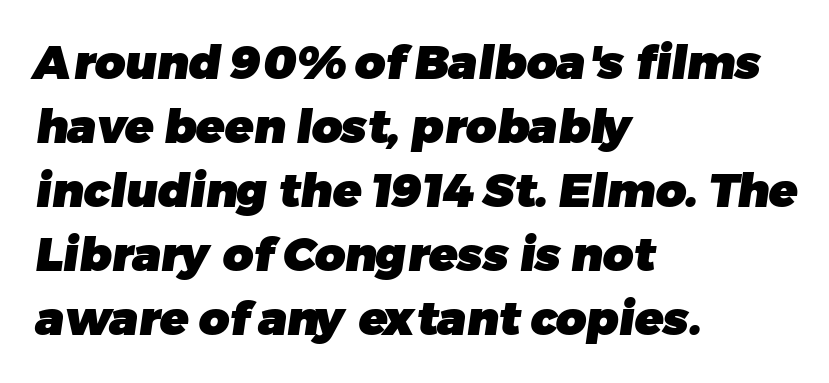
{"serif": "no", "bold": "yes", "weight": "heavy", "width": "normal", "stroke_contrast": "low", "x_height": "medium", "monospaced": "no", "underline": "no", "align": "left", "line_spacing": "normal", "line_spacing_ratio": 1.36, "letter_spacing": "normal", "letter_spacing_em": 0.0, "glyph_px": 47}
